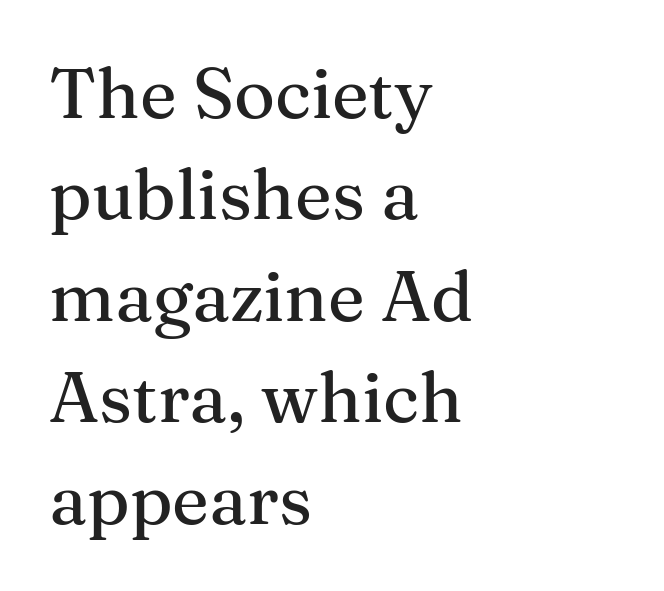
Q: Is the text italic (slanted)? A: No, it is upright.
Q: Is the typeface a serif or a sans-serif typeface? A: Serif.
Q: Is the text underlined? A: No.
Q: How is the paragraph aligned? A: Left-aligned.
Q: Is the spacing between letters normal or unusually wide? A: Normal.
Q: Is the spacing between lines tight, normal or loose? A: Normal.
Q: Width (condensed, normal, or wide)? A: Normal.
Q: Stroke contrast? A: Medium.
Q: x-height? A: Medium.
Q: Monospaced? A: No.
